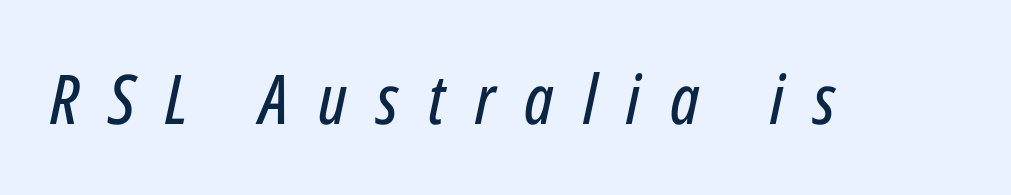
The image shows 69 px condensed type, italic (leaning right); set unusually wide letter spacing (+0.43 em), not underlined; low stroke contrast and a medium x-height.
